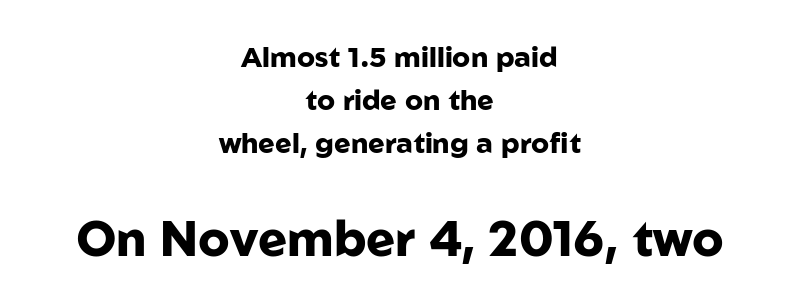
{"serif": "no", "italic": "no", "bold": "yes", "weight": "heavy", "width": "normal", "stroke_contrast": "low", "x_height": "medium", "monospaced": "no", "underline": "no", "align": "center", "line_spacing": "normal", "line_spacing_ratio": 1.53, "letter_spacing": "normal", "letter_spacing_em": 0.0, "larger_block": "second", "size_ratio": 1.75, "glyph_px": 49}
